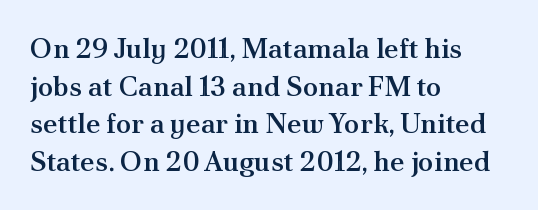
Q: Is the text bold? A: Semi-bold.
Q: Is the text italic (slanted)? A: No, it is upright.
Q: Is the typeface a serif or a sans-serif typeface? A: Serif.
Q: Is the text underlined? A: No.
Q: How is the paragraph aligned? A: Left-aligned.
Q: Is the spacing between letters normal or unusually wide? A: Normal.
Q: Is the spacing between lines tight, normal or loose? A: Normal.
Q: Width (condensed, normal, or wide)? A: Normal.
Q: Stroke contrast? A: Medium.
Q: x-height? A: Small.
Q: Monospaced? A: No.
